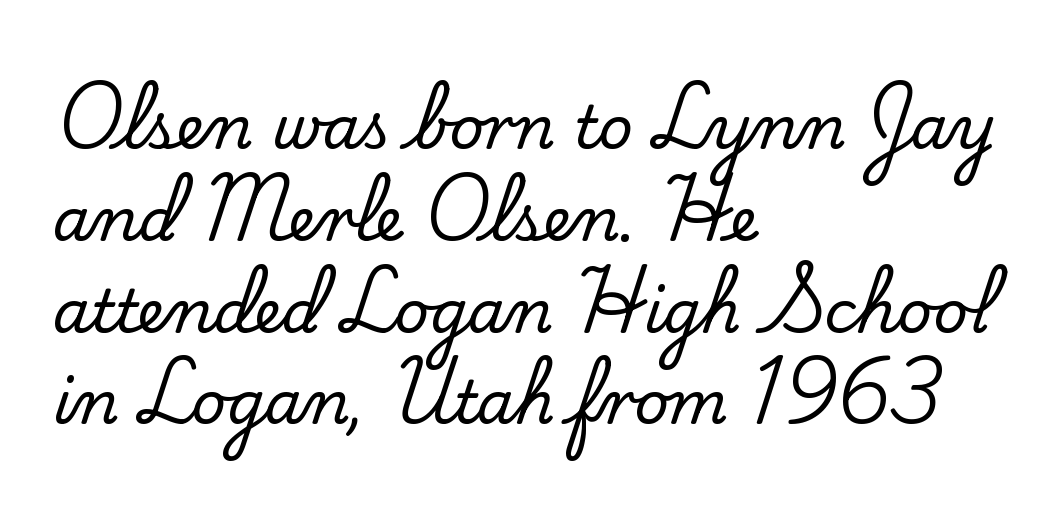
The passage shown is typeset with a serif family. A typesetter would call this leading conventional body-copy spacing. Compared with typical body copy, the letter spacing here is the same. The face used here is proportionally spaced, like ordinary book or web type. A bare baseline throughout the passage.
